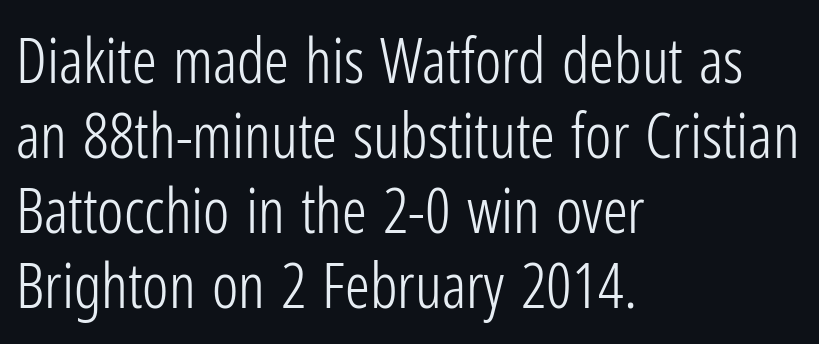
The image shows 62 px light, condensed sans-serif type, upright; set left-aligned, line spacing 1.21x, normal letter spacing, not underlined; low stroke contrast and a medium x-height.
